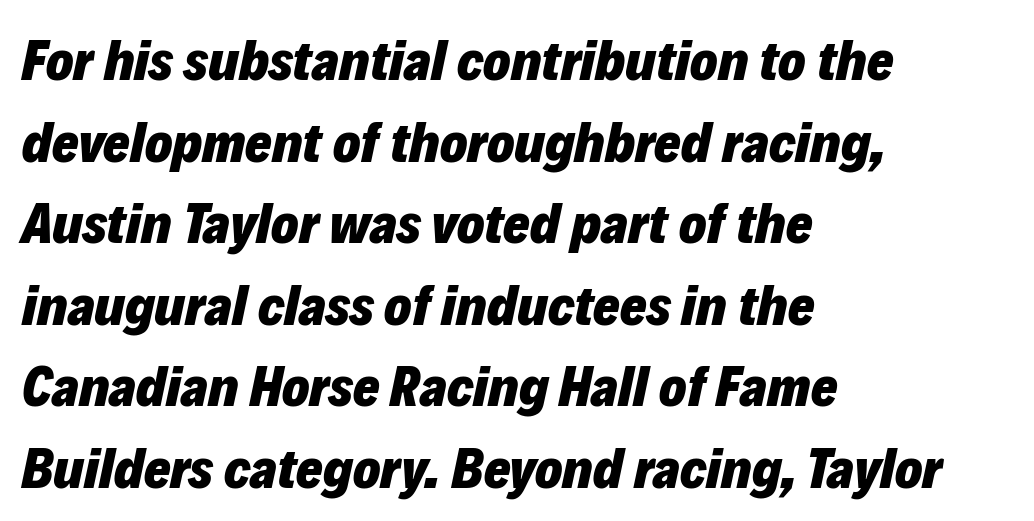
{"italic": "yes", "lean": "right", "slant_degrees": 12, "bold": "yes", "weight": "heavy", "width": "normal", "stroke_contrast": "low", "x_height": "medium", "monospaced": "no", "underline": "no", "align": "left", "line_spacing": "normal", "line_spacing_ratio": 1.43, "letter_spacing": "normal", "letter_spacing_em": 0.0, "glyph_px": 57}
